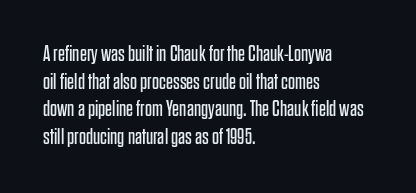
{"italic": "no", "bold": "no", "underline": "no", "align": "left", "line_spacing": "normal", "line_spacing_ratio": 1.26, "letter_spacing": "normal", "letter_spacing_em": 0.0, "glyph_px": 22}
